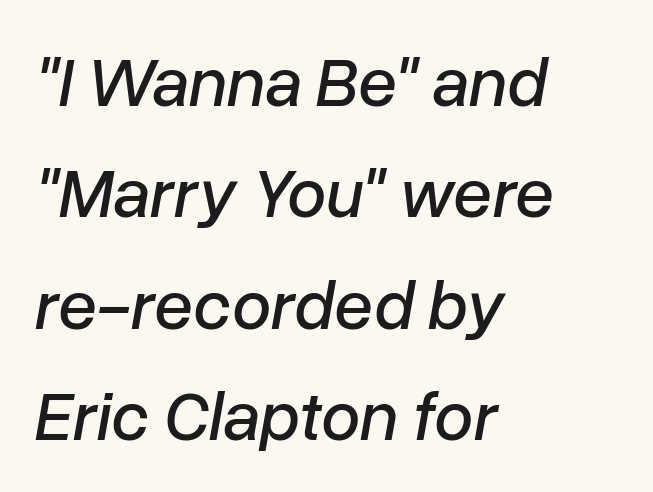
The text carries the slant typical of an italic or oblique font. The letters advance in unequal steps, a hallmark of proportional type. A classic flush-left, rag-right setting is used for this passage. How would I describe the line gaps? Plain and ordinary.
